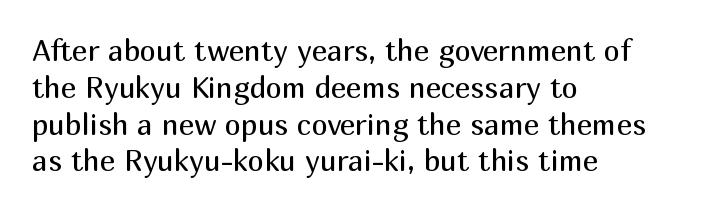
{"serif": "no", "italic": "no", "bold": "no", "weight": "regular", "width": "normal", "stroke_contrast": "medium", "x_height": "medium", "monospaced": "no", "underline": "no", "align": "left", "line_spacing": "normal", "line_spacing_ratio": 1.27, "letter_spacing": "normal", "letter_spacing_em": 0.0, "glyph_px": 29}
